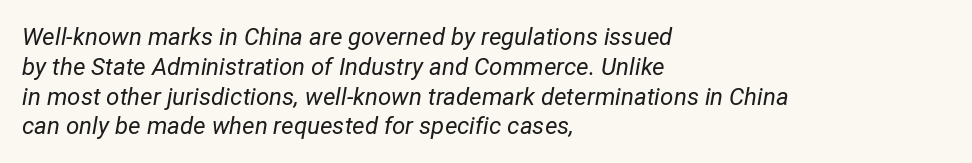
This rendering leaves character spacing at its baseline value. If you drew a ruler down the left edge, every line would touch it. Anything drawn beneath the words? Only blank space. This sample uses an oblique cut, with every glyph tilted off the vertical. The face looks like a standard text weight, possibly lighter.
